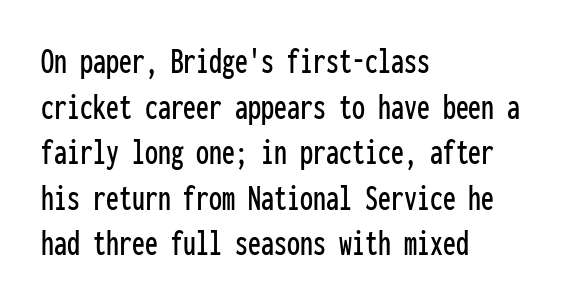
Do the letters lean? They stand straight. Observe the ordinary spacing: letters are neighbours, not strangers. Check the space under the baseline: it is left empty. This is sans-serif lettering, the kind often seen on screens and signage. Every character here occupies the same horizontal width, giving the sample a typewriter-like rhythm.
